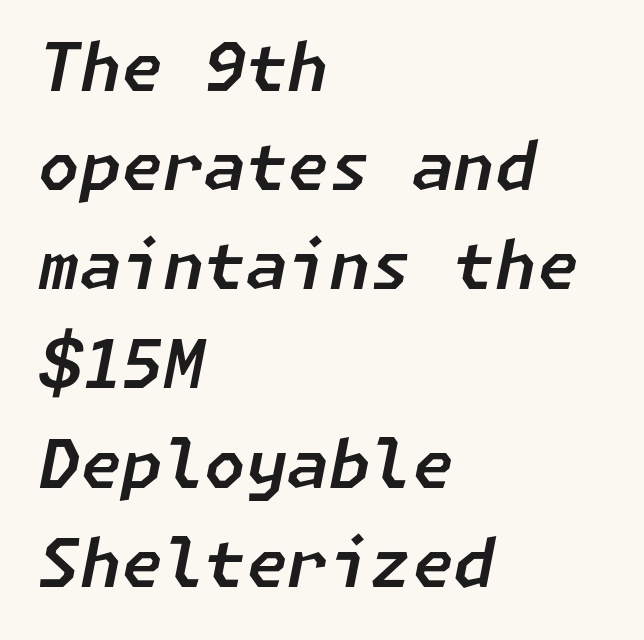
Tracking here is standard; glyphs follow each other at the usual distance. No word sits above an underline. An italicized treatment has been applied to the whole sample. Normally led — the rows are evenly, conventionally spaced. Alignment: flush left.
